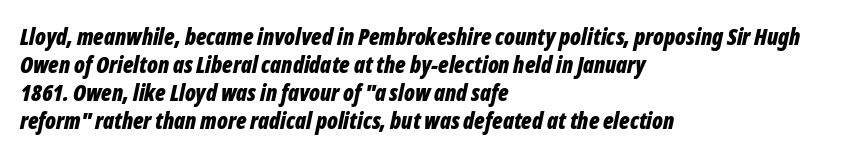
The image shows 23 px bold type, italic (leaning right); set left-aligned, line spacing 1.22x, normal letter spacing, not underlined.
